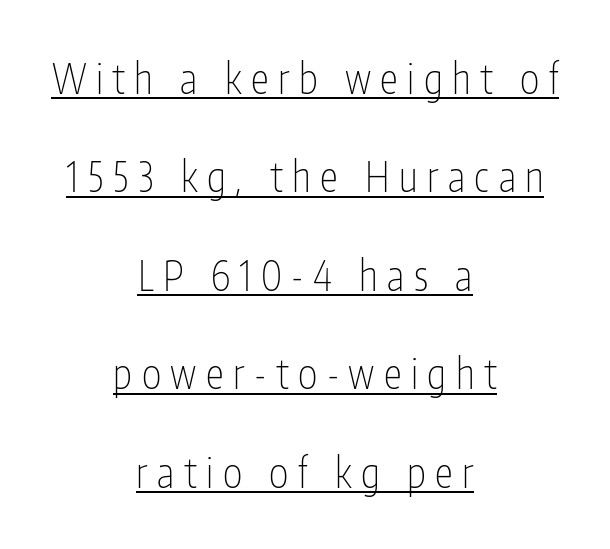
{"serif": "no", "italic": "no", "bold": "no", "weight": "thin", "width": "condensed", "stroke_contrast": "low", "x_height": "medium", "monospaced": "no", "underline": "yes", "align": "center", "line_spacing": "loose", "line_spacing_ratio": 2.4, "letter_spacing": "wide", "letter_spacing_em": 0.23, "glyph_px": 41}
